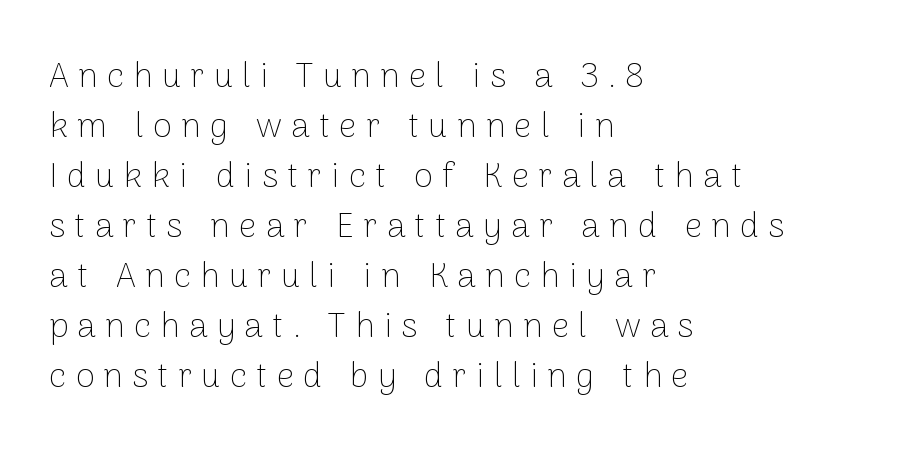
The image shows 35 px thin sans-serif type, upright; set left-aligned, normal line spacing (1.43x), unusually wide letter spacing (+0.26 em), not underlined; low stroke contrast and a medium x-height.
